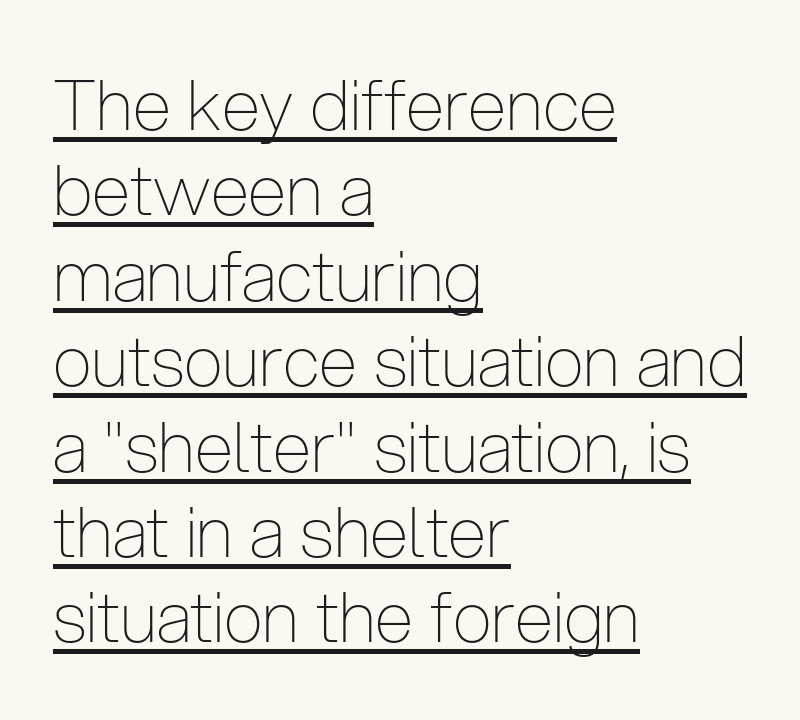
Examine the stroke ends and you'll find no serifs. The rendering uses natural spacing where letterforms have individual widths. Caption: face not bold, strokes unweighted. In terms of letterspacing, this is plain default setting. Every row of glyphs begins at an identical x-position on the left.
